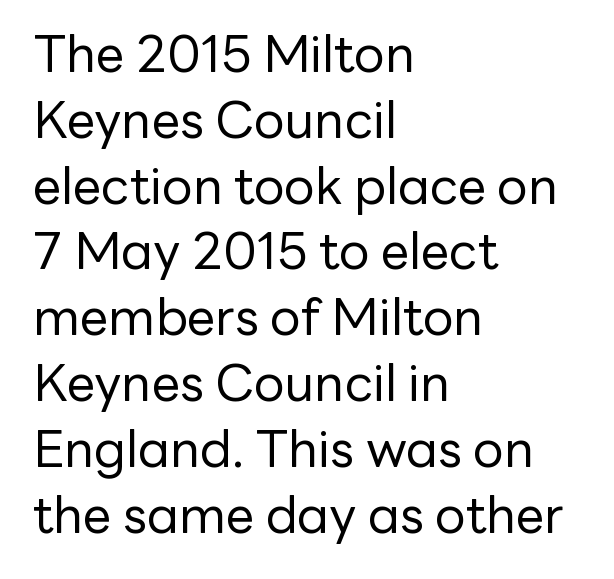
{"serif": "no", "italic": "no", "bold": "no", "weight": "regular", "width": "normal", "stroke_contrast": "low", "x_height": "medium", "monospaced": "no", "underline": "no", "align": "left", "line_spacing": "normal", "line_spacing_ratio": 1.29, "letter_spacing": "normal", "letter_spacing_em": 0.0, "glyph_px": 51}
